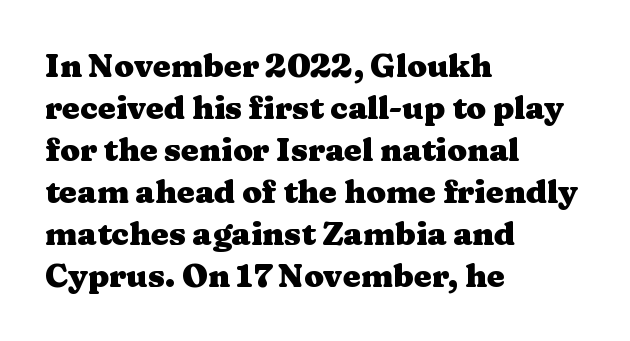
{"serif": "yes", "italic": "no", "bold": "yes", "weight": "heavy", "width": "wide", "stroke_contrast": "medium", "x_height": "medium", "monospaced": "no", "underline": "no", "align": "left", "line_spacing": "normal", "line_spacing_ratio": 1.31, "letter_spacing": "normal", "letter_spacing_em": 0.0, "glyph_px": 32}
